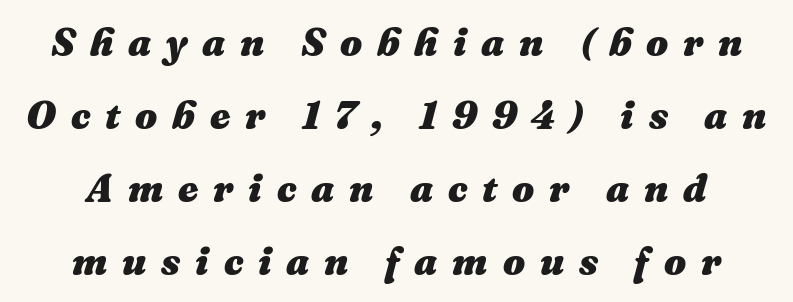
A bare baseline throughout the passage. Is the type bold? Yes — the strokes are clearly thick and heavy. Words appear elongated and porous because spacing is wide. The rendering uses natural spacing where letterforms have individual widths.
